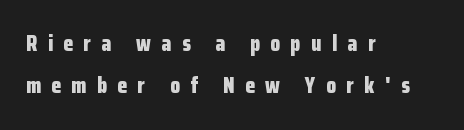
Q: Is the text bold? A: Yes.
Q: Is the text italic (slanted)? A: No, it is upright.
Q: Is the text underlined? A: No.
Q: How is the paragraph aligned? A: Left-aligned.
Q: Is the spacing between letters normal or unusually wide? A: Unusually wide.
Q: Is the spacing between lines tight, normal or loose? A: Loose.
